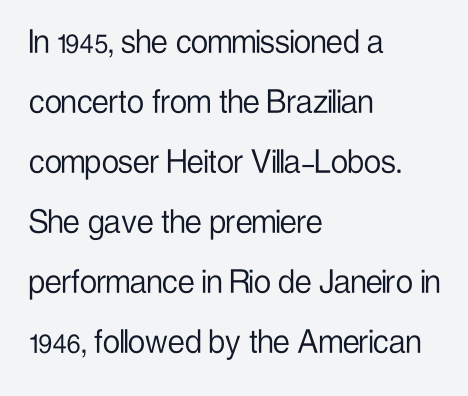
The lines in this sample share a left origin and differ only in where they stop. Compared with typical paragraphs, the rows here are spaced about the same. The rendering uses natural spacing where letterforms have individual widths. Is this a sans? Yes — the strokes have no serifs. Tracking value appears to be zero — textbook default spacing.
